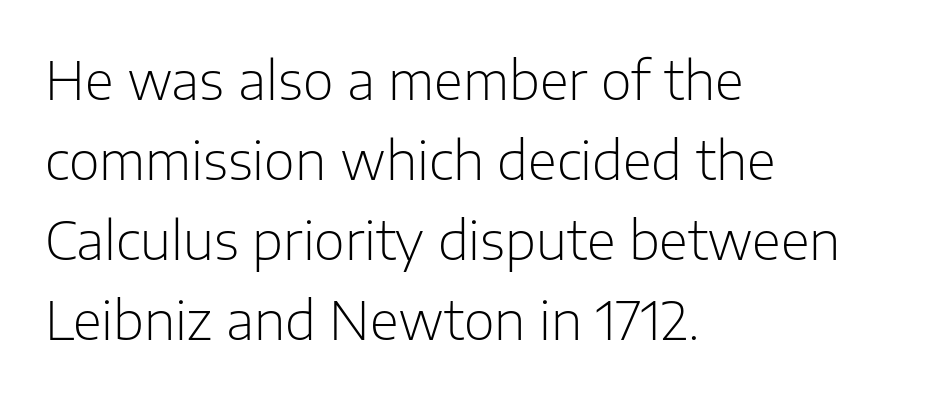
{"serif": "no", "italic": "no", "bold": "no", "weight": "light", "width": "normal", "stroke_contrast": "low", "x_height": "medium", "monospaced": "no", "underline": "no", "align": "left", "line_spacing": "normal", "line_spacing_ratio": 1.51, "letter_spacing": "normal", "letter_spacing_em": 0.0, "glyph_px": 53}
